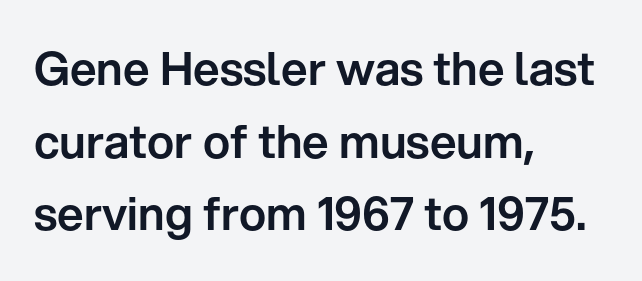
This rendering employs a face without finishing strokes, i.e., a sans-serif. Proportional: the letters do not fall into vertical columns. In terms of posture, this sample is upright. The specimen omits any rule beneath the text block's lines. Whoever set this chose a conventional vertical rhythm. The rendering keeps characters at their native spacing.
